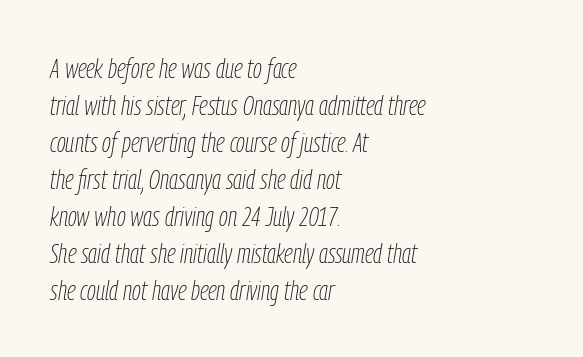
{"italic": "yes", "lean": "right", "slant_degrees": 9, "bold": "no", "weight": "thin", "width": "condensed", "stroke_contrast": "low", "x_height": "medium", "monospaced": "no", "underline": "no", "align": "left", "line_spacing": "normal", "line_spacing_ratio": 1.32, "letter_spacing": "normal", "letter_spacing_em": 0.0, "glyph_px": 28}
